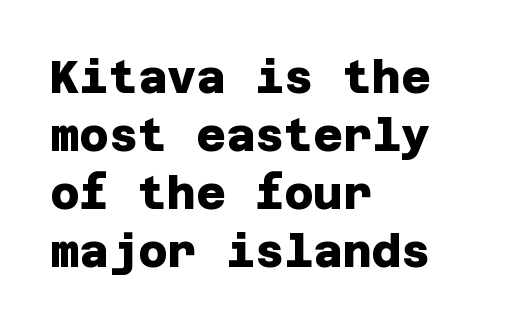
{"serif": "no", "bold": "yes", "weight": "heavy", "width": "normal", "stroke_contrast": "low", "x_height": "large", "underline": "no", "align": "left", "line_spacing": "normal", "line_spacing_ratio": 1.29, "letter_spacing": "normal", "letter_spacing_em": 0.0, "glyph_px": 45}
